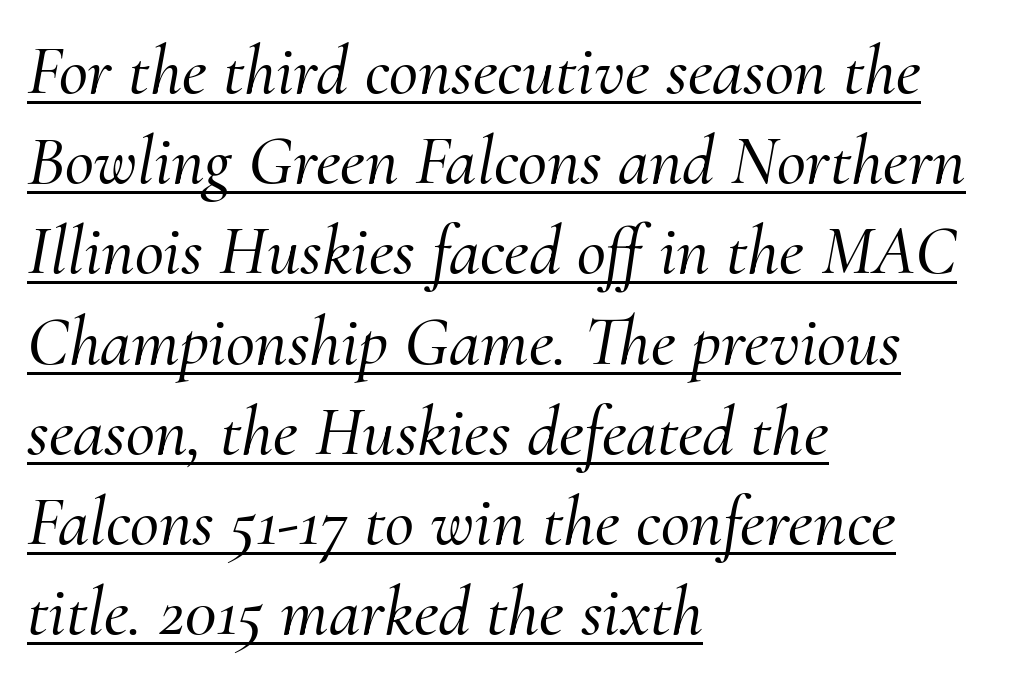
{"serif": "yes", "italic": "yes", "lean": "right", "slant_degrees": 10, "width": "normal", "stroke_contrast": "medium", "x_height": "small", "monospaced": "no", "underline": "yes", "align": "left", "line_spacing": "normal", "line_spacing_ratio": 1.27, "letter_spacing": "normal", "letter_spacing_em": 0.0, "glyph_px": 71}
